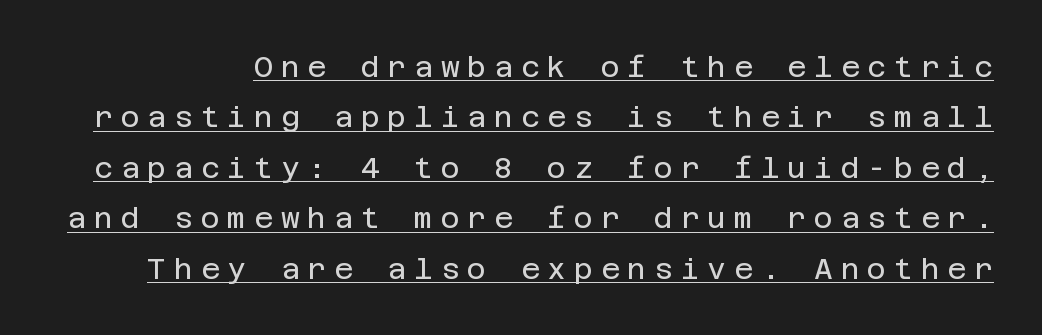
The image shows 29 px regular-weight sans-serif type, upright; set line spacing 1.74x, unusually wide letter spacing (+0.27 em), underlined; low stroke contrast and a large x-height.
